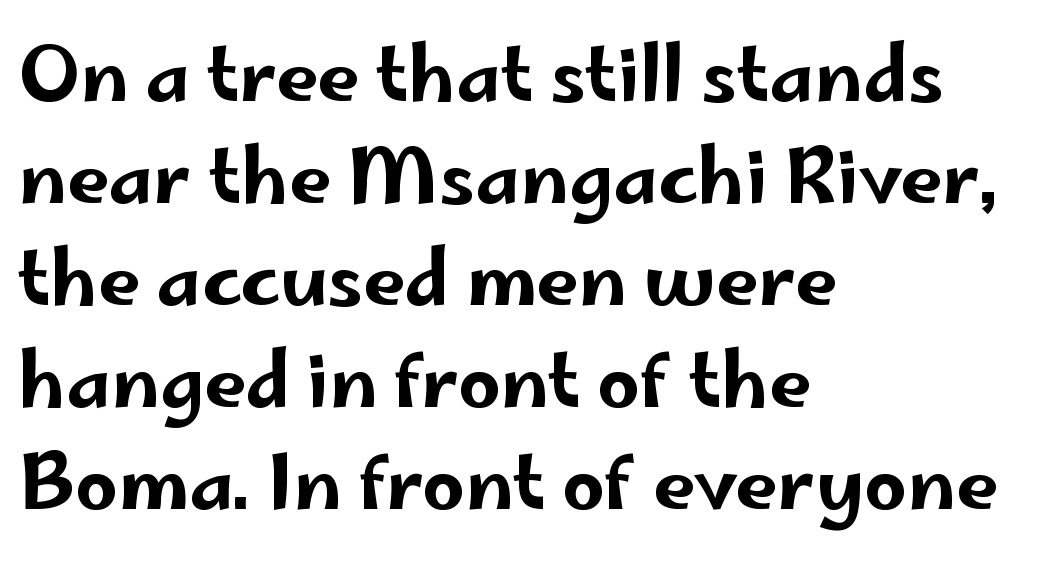
The image shows 75 px wide sans-serif type, upright; set left-aligned, normal line spacing (1.36x), normal letter spacing, not underlined; low stroke contrast and a small x-height.
